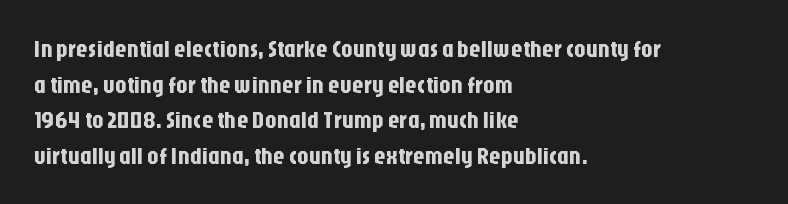
Every row of glyphs begins at an identical x-position on the left. The passage shown has conventional tracking throughout. A typesetter would mark this as roman, not italic. Letters rest on an invisible, unmarked baseline. In terms of leading, this rendering sits right in the middle.
